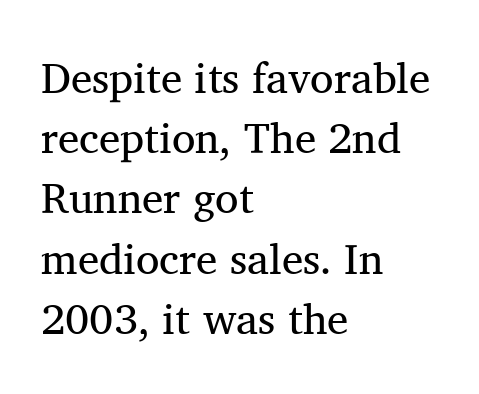
{"serif": "yes", "italic": "no", "bold": "no", "weight": "regular", "width": "normal", "stroke_contrast": "medium", "x_height": "medium", "monospaced": "no", "underline": "no", "align": "left", "line_spacing": "normal", "line_spacing_ratio": 1.4, "letter_spacing": "normal", "letter_spacing_em": 0.0, "glyph_px": 43}
